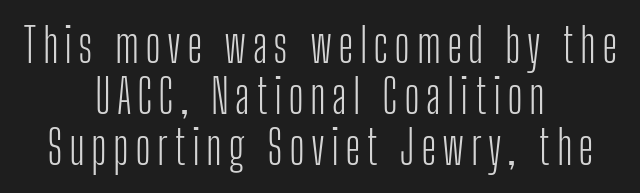
The image shows 47 px light, condensed sans-serif type, upright; set centered, tight line spacing (1.09x), not underlined; low stroke contrast and a medium x-height.
